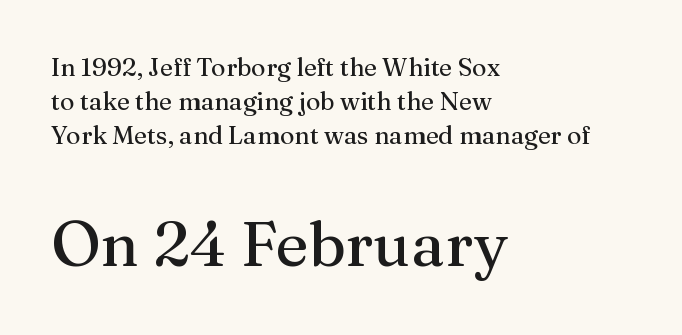
The image shows 63 px regular-weight serif type, upright; set left-aligned, normal line spacing (1.37x), normal letter spacing, not underlined; the second (bottom) block is 2.52x larger; medium stroke contrast and a medium x-height.
